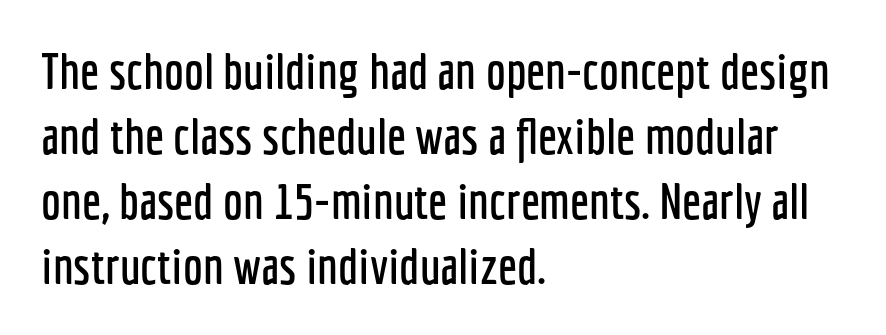
The image shows 50 px condensed sans-serif type, upright; set left-aligned, normal line spacing (1.3x), normal letter spacing, not underlined; low stroke contrast and a medium x-height.
